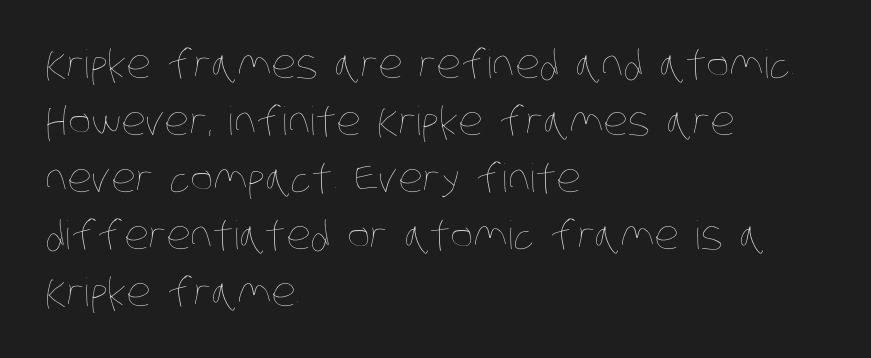
{"bold": "no", "weight": "thin", "width": "condensed", "stroke_contrast": "low", "x_height": "large", "monospaced": "no", "underline": "no", "align": "left", "line_spacing": "normal", "line_spacing_ratio": 1.46, "letter_spacing": "normal", "letter_spacing_em": 0.0, "glyph_px": 39}
